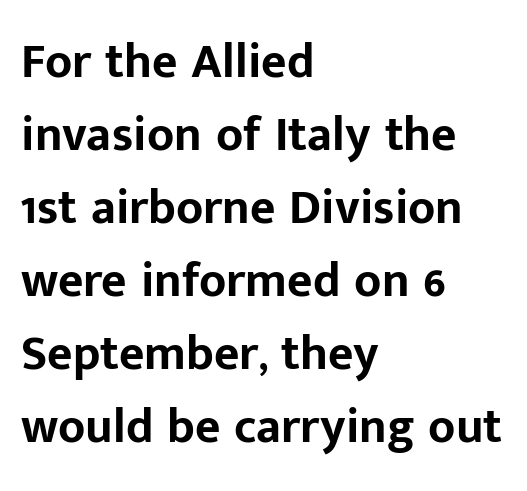
In terms of leading, this rendering sits right in the middle. The letters carry no serifs — their stems end cleanly without finishing strokes. Rendered with straight, roman letterforms. The setting favours the left margin, as ordinary paragraphs usually do.
